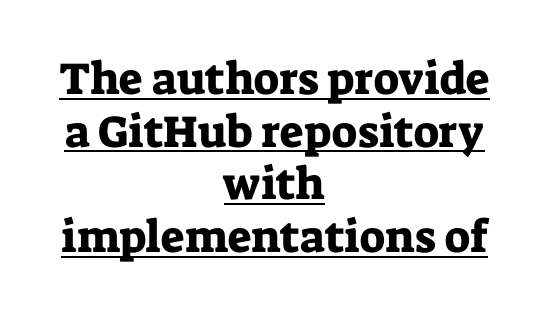
Characters follow at the spacing the type designer built in. The passage shown is underscored from start to finish. This sample has the flowing, uneven cadence of proportional lettering. The paragraph shown floats in the horizontal middle.
